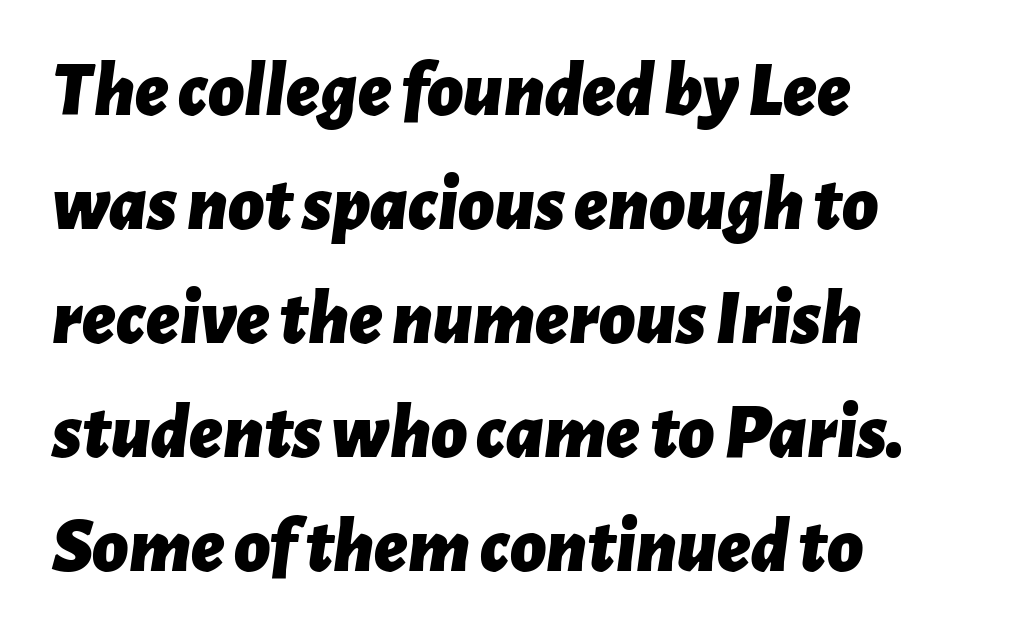
Q: Is the text bold? A: Yes.
Q: Is the text italic (slanted)? A: Yes, it leans right by about 7 degrees.
Q: Is the text underlined? A: No.
Q: How is the paragraph aligned? A: Left-aligned.
Q: Is the spacing between letters normal or unusually wide? A: Normal.
Q: Is the spacing between lines tight, normal or loose? A: Normal.
Q: Width (condensed, normal, or wide)? A: Normal.
Q: Stroke contrast? A: Low.
Q: x-height? A: Medium.
Q: Monospaced? A: No.
